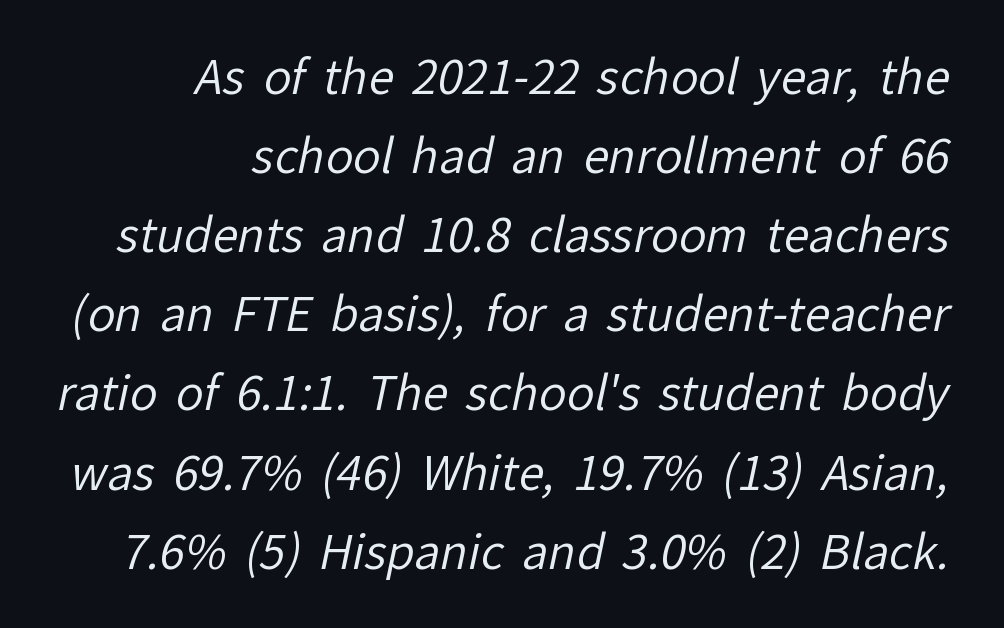
There is no visible air inserted between adjacent glyphs. Here the designer chose a conventional face with non-uniform glyph widths. A quiet, ordinary-to-light weight characterises the typeface. Caption: multi-line text, flush right, ragged left.
